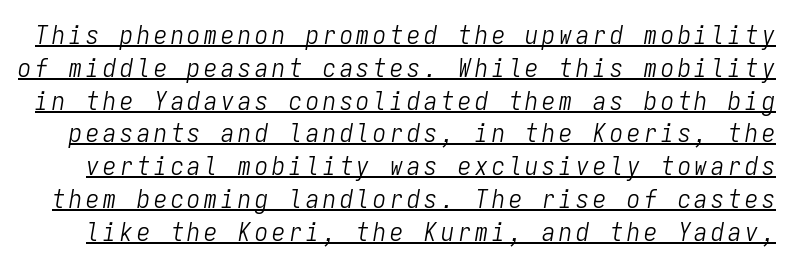
Q: Is the text bold? A: No.
Q: Is the text italic (slanted)? A: Yes, it leans right by about 9 degrees.
Q: Is the text underlined? A: Yes.
Q: Is the spacing between lines tight, normal or loose? A: Normal.
